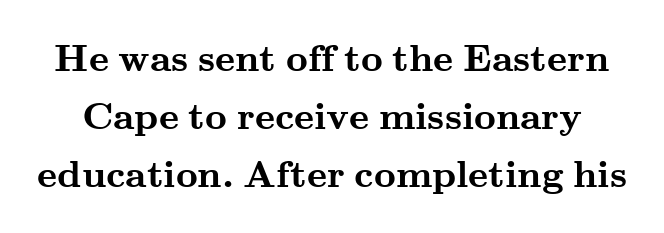
{"serif": "yes", "italic": "no", "bold": "yes", "weight": "semibold", "width": "wide", "stroke_contrast": "medium", "x_height": "small", "monospaced": "no", "underline": "no", "line_spacing": "normal", "line_spacing_ratio": 1.53, "letter_spacing": "normal", "letter_spacing_em": 0.0, "glyph_px": 38}
